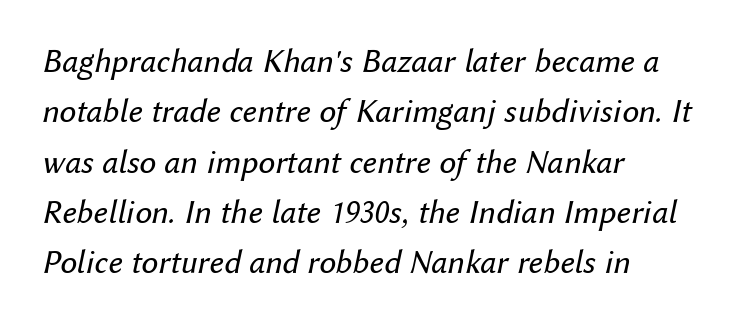
Q: Is the text bold? A: No.
Q: Is the text italic (slanted)? A: Yes, it leans right by about 12 degrees.
Q: Is the text underlined? A: No.
Q: How is the paragraph aligned? A: Left-aligned.
Q: Is the spacing between letters normal or unusually wide? A: Normal.
Q: Is the spacing between lines tight, normal or loose? A: Normal.
Q: Width (condensed, normal, or wide)? A: Normal.
Q: Stroke contrast? A: Medium.
Q: x-height? A: Medium.
Q: Monospaced? A: No.
